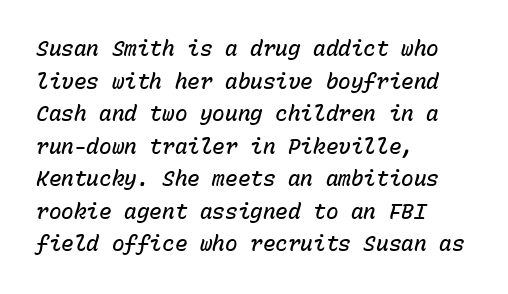
The image shows 21 px text type, italic (leaning right); set left-aligned, normal line spacing (1.55x), normal letter spacing, not underlined.
